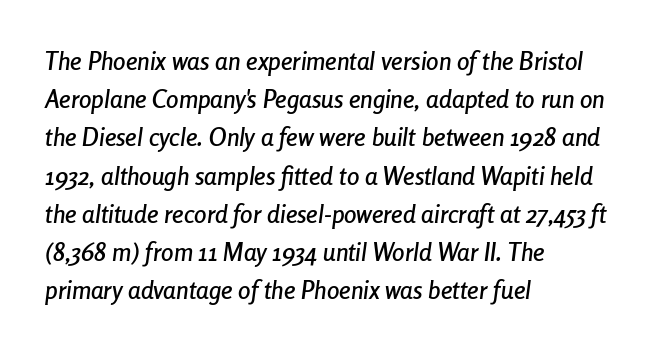
Honestly, the row spacing looks completely unremarkable. Nobody touched the tracking dial on this one. Leftover space on each line is placed entirely after the last word. The space directly below the letters is spotless. The whole block is typeset with a tilt.
